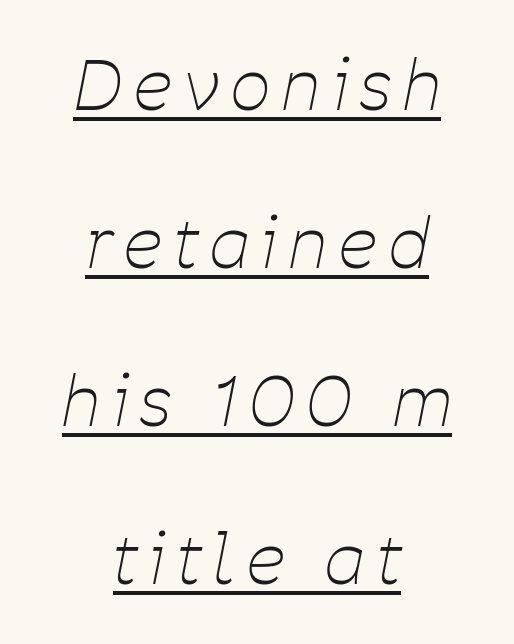
Q: Is the text bold? A: No.
Q: Is the text italic (slanted)? A: Yes, it leans right by about 11 degrees.
Q: Is the text underlined? A: Yes.
Q: How is the paragraph aligned? A: Centered.
Q: Is the spacing between lines tight, normal or loose? A: Loose.
Q: Width (condensed, normal, or wide)? A: Condensed.
Q: Stroke contrast? A: Low.
Q: x-height? A: Medium.
Q: Monospaced? A: No.
